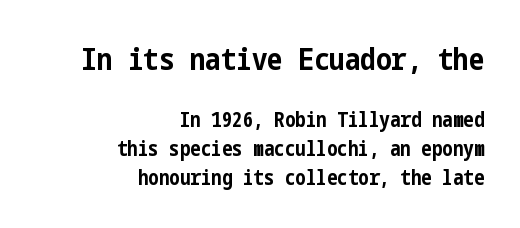
{"serif": "no", "italic": "no", "bold": "yes", "weight": "bold", "width": "condensed", "stroke_contrast": "low", "x_height": "medium", "underline": "no", "align": "right", "line_spacing": "normal", "line_spacing_ratio": 1.38, "letter_spacing": "normal", "letter_spacing_em": 0.0, "larger_block": "first", "size_ratio": 1.48, "glyph_px": 31}
